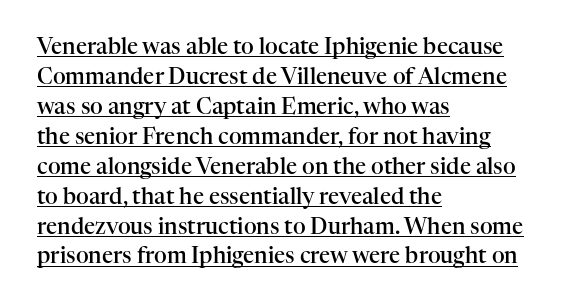
The image shows 22 px text type, upright; set left-aligned, normal line spacing (1.36x), normal letter spacing, underlined.
